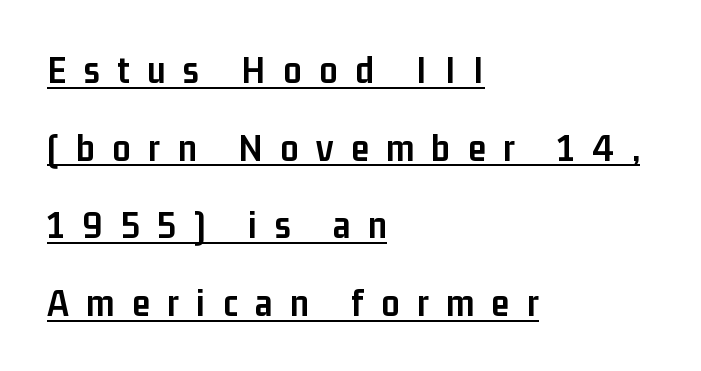
Q: Is the text bold? A: Yes.
Q: Is the text italic (slanted)? A: No, it is upright.
Q: Is the typeface a serif or a sans-serif typeface? A: Sans-serif.
Q: Is the text underlined? A: Yes.
Q: How is the paragraph aligned? A: Left-aligned.
Q: Is the spacing between letters normal or unusually wide? A: Unusually wide.
Q: Is the spacing between lines tight, normal or loose? A: Loose.
Q: Width (condensed, normal, or wide)? A: Condensed.
Q: Stroke contrast? A: Low.
Q: x-height? A: Medium.
Q: Monospaced? A: No.
